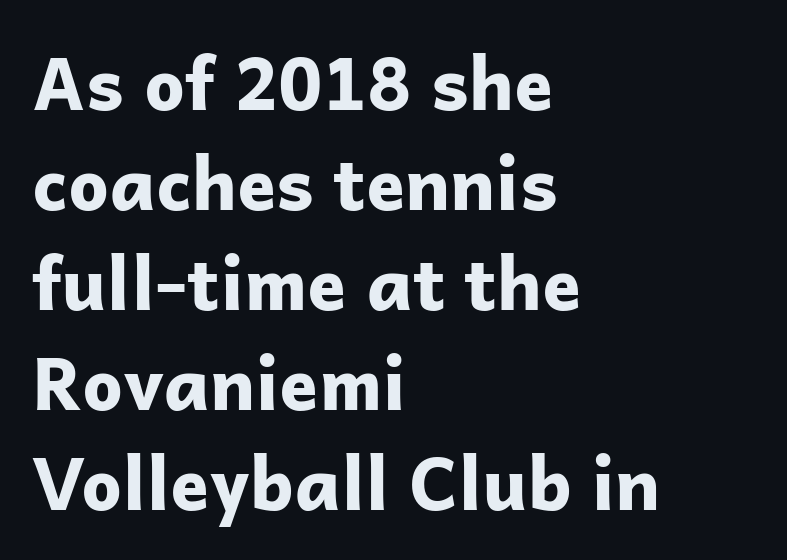
Q: Is the text bold? A: Yes.
Q: Is the text italic (slanted)? A: No, it is upright.
Q: Is the typeface a serif or a sans-serif typeface? A: Sans-serif.
Q: Is the text underlined? A: No.
Q: How is the paragraph aligned? A: Left-aligned.
Q: Is the spacing between letters normal or unusually wide? A: Normal.
Q: Is the spacing between lines tight, normal or loose? A: Normal.
Q: Width (condensed, normal, or wide)? A: Normal.
Q: Stroke contrast? A: Low.
Q: x-height? A: Medium.
Q: Monospaced? A: No.
